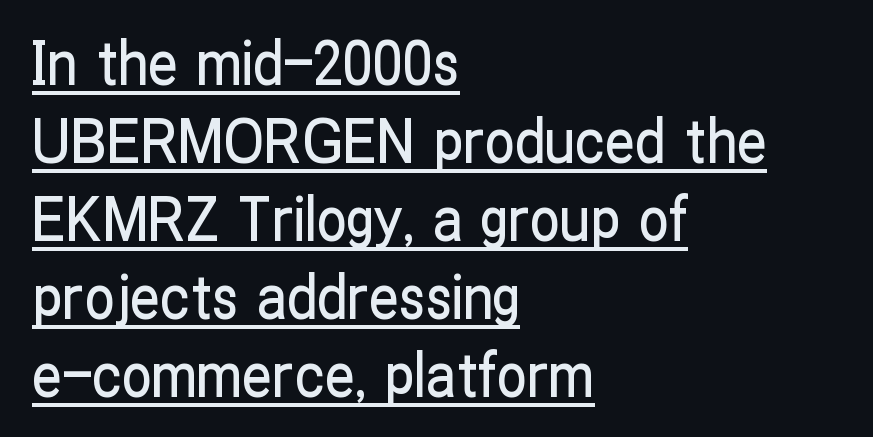
{"serif": "no", "italic": "no", "width": "condensed", "stroke_contrast": "low", "x_height": "medium", "monospaced": "no", "underline": "yes", "align": "left", "line_spacing": "normal", "line_spacing_ratio": 1.3, "letter_spacing": "normal", "letter_spacing_em": 0.0, "glyph_px": 60}
